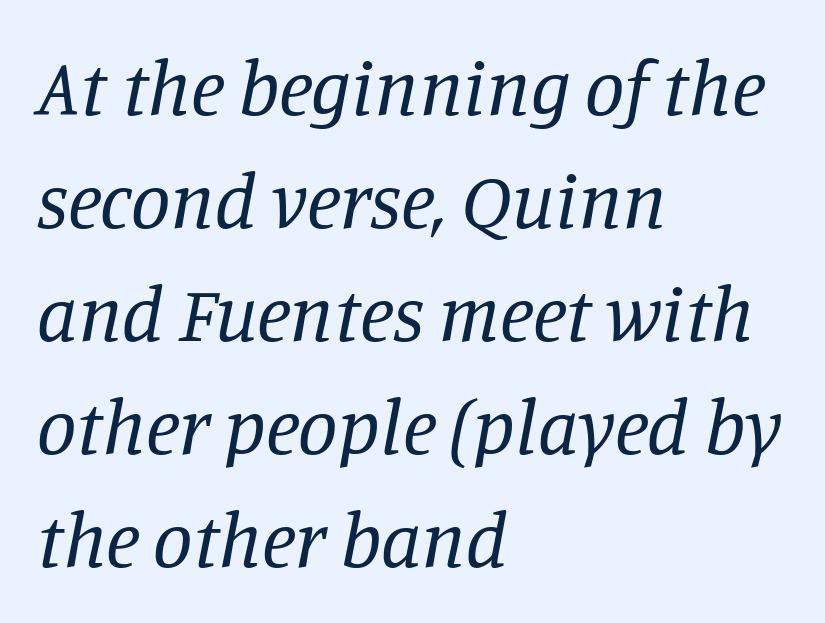
{"serif": "yes", "italic": "yes", "lean": "right", "slant_degrees": 11, "bold": "no", "weight": "regular", "width": "normal", "stroke_contrast": "low", "x_height": "large", "monospaced": "no", "underline": "no", "align": "left", "line_spacing": "normal", "line_spacing_ratio": 1.43, "letter_spacing": "normal", "letter_spacing_em": 0.0, "glyph_px": 79}
